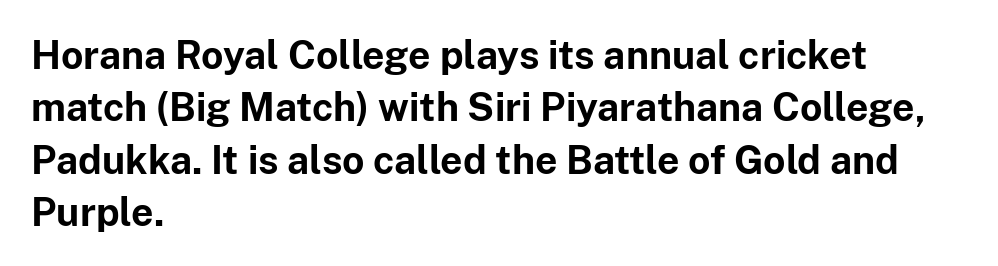
This is roman type, the default non-slanted kind. Heavy-handed strokes throughout: this text is bold. Is this a sans? Yes — the strokes have no serifs. Descender tails drop into unmarked territory. The rendering keeps characters at their native spacing.
